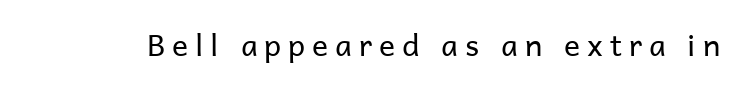
This is not heavy type; no bold has been used. The axis of the letterforms is exactly vertical. The passage shown is not underscored anywhere. Students, note that the glyphs here are deliberately spaced far apart. Serif or sans? Sans — the stroke terminals are bare.
